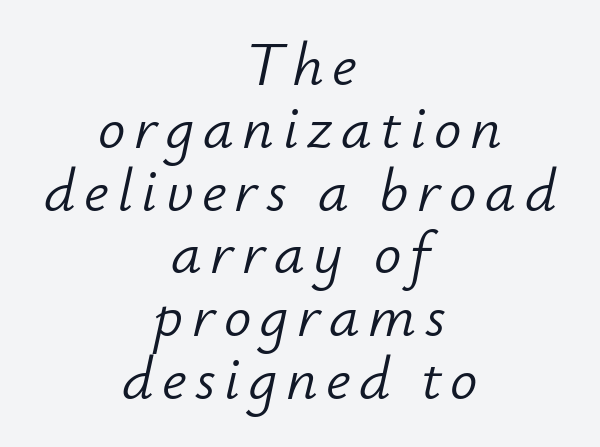
{"italic": "yes", "lean": "right", "slant_degrees": 12, "bold": "no", "weight": "light", "width": "normal", "stroke_contrast": "low", "x_height": "small", "monospaced": "no", "underline": "no", "align": "center", "line_spacing": "tight", "line_spacing_ratio": 1.03, "glyph_px": 61}
